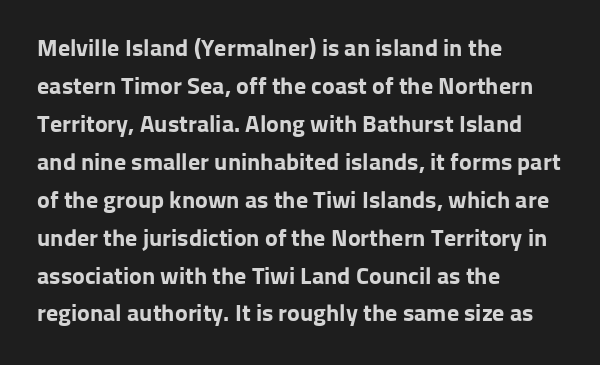
The image shows 24 px bold type, upright; set left-aligned, normal line spacing (1.58x), normal letter spacing, not underlined.
